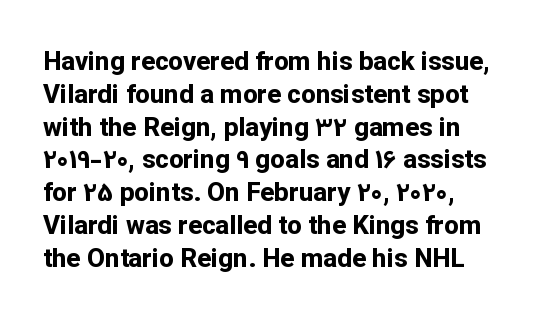
Q: Is the text bold? A: Yes.
Q: Is the text italic (slanted)? A: No, it is upright.
Q: Is the text underlined? A: No.
Q: How is the paragraph aligned? A: Left-aligned.
Q: Is the spacing between letters normal or unusually wide? A: Normal.
Q: Is the spacing between lines tight, normal or loose? A: Normal.
